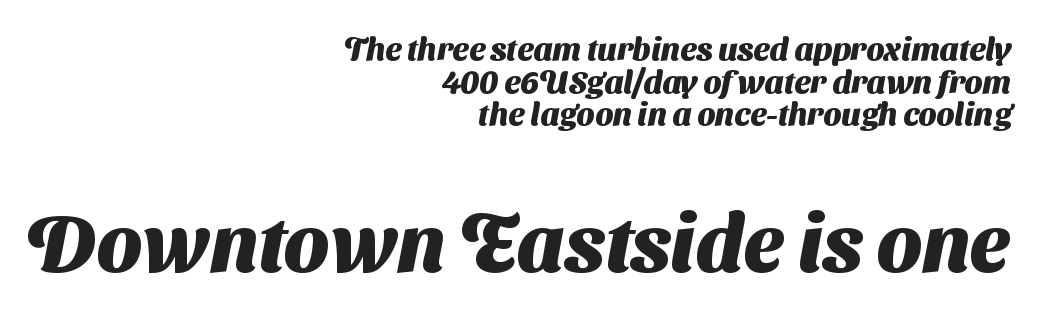
The image shows 80 px heavy sans-serif type; set right-aligned, tight line spacing (1.02x), normal letter spacing, not underlined; the second (bottom) block is 2.5x larger; medium stroke contrast and a medium x-height.
